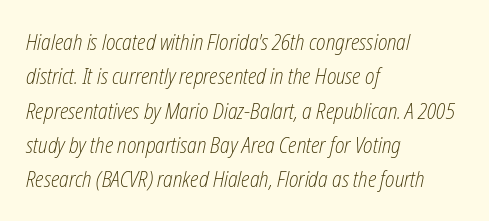
Weight: in the light-to-regular range. Between one letter and the next there's only the usual sliver of space. The lettering tilts uniformly, giving the passage an italic look. Normally led — the rows are evenly, conventionally spaced.
